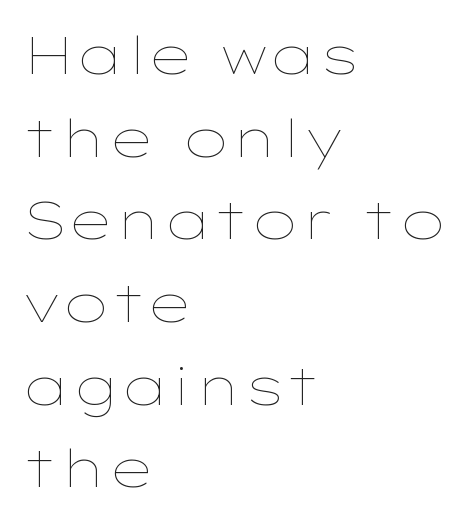
The image shows 52 px thin, wide type, upright; set left-aligned, normal line spacing (1.59x), normal letter spacing, not underlined; low stroke contrast and a medium x-height.
